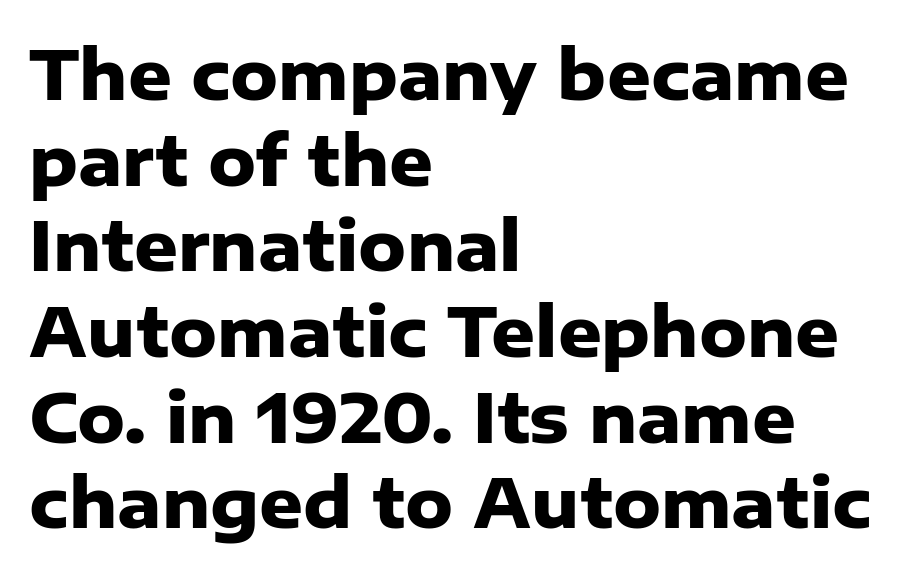
Q: Is the text bold? A: Yes.
Q: Is the text italic (slanted)? A: No, it is upright.
Q: Is the typeface a serif or a sans-serif typeface? A: Sans-serif.
Q: Is the text underlined? A: No.
Q: How is the paragraph aligned? A: Left-aligned.
Q: Is the spacing between letters normal or unusually wide? A: Normal.
Q: Is the spacing between lines tight, normal or loose? A: Normal.
Q: Width (condensed, normal, or wide)? A: Normal.
Q: Stroke contrast? A: Low.
Q: x-height? A: Medium.
Q: Monospaced? A: No.
